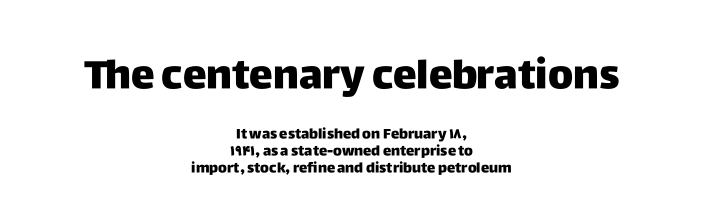
{"serif": "no", "italic": "no", "width": "normal", "stroke_contrast": "low", "x_height": "large", "monospaced": "no", "underline": "no", "align": "center", "line_spacing_ratio": 1.21, "letter_spacing": "normal", "letter_spacing_em": 0.0, "larger_block": "first", "size_ratio": 2.86, "glyph_px": 40}
